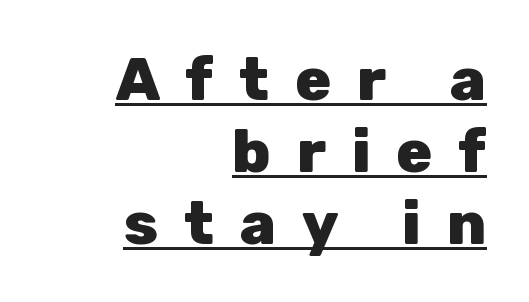
{"serif": "no", "italic": "no", "bold": "yes", "weight": "heavy", "width": "normal", "stroke_contrast": "low", "x_height": "medium", "monospaced": "no", "underline": "yes", "align": "right", "line_spacing_ratio": 1.2, "letter_spacing": "wide", "letter_spacing_em": 0.43, "glyph_px": 60}
